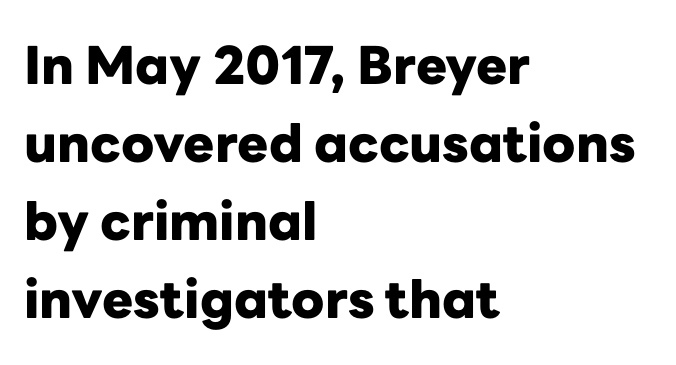
Which margin do the lines hug? The left one — the right edge is uneven. Caption: standard tracking, unaltered. The text was rendered using a sans face with plain stroke endings. Clear beneath every line of the passage. Nope, not italic — everything's standing straight. The rendering uses a bold face; every stroke is thick and dark.
